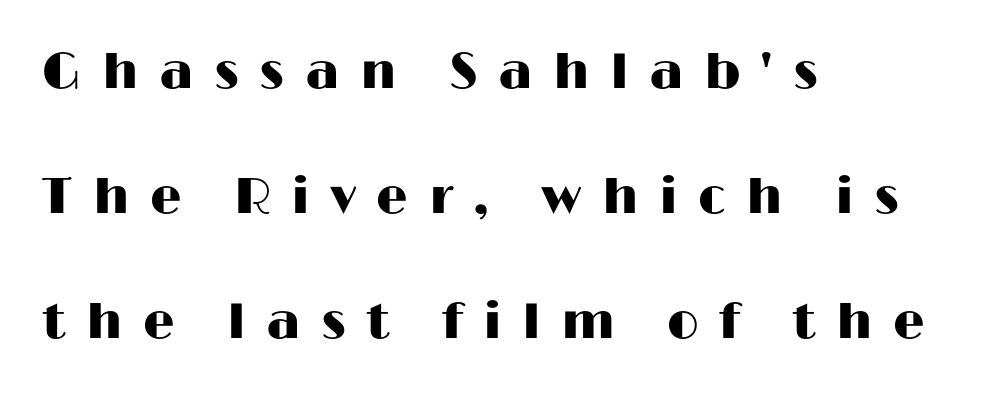
Q: Is the text italic (slanted)? A: No, it is upright.
Q: Is the typeface a serif or a sans-serif typeface? A: Sans-serif.
Q: Is the text underlined? A: No.
Q: How is the paragraph aligned? A: Left-aligned.
Q: Is the spacing between letters normal or unusually wide? A: Unusually wide.
Q: Is the spacing between lines tight, normal or loose? A: Loose.
Q: Width (condensed, normal, or wide)? A: Wide.
Q: Stroke contrast? A: High.
Q: x-height? A: Medium.
Q: Monospaced? A: No.
